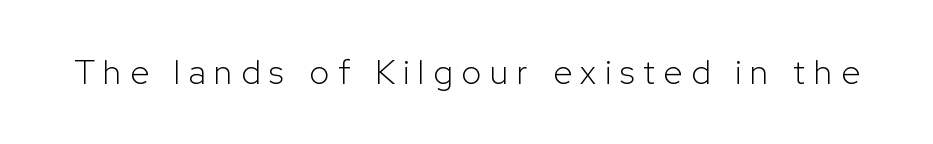
The image shows 34 px light sans-serif type, upright; set unusually wide letter spacing (+0.26 em), not underlined; low stroke contrast and a medium x-height.
